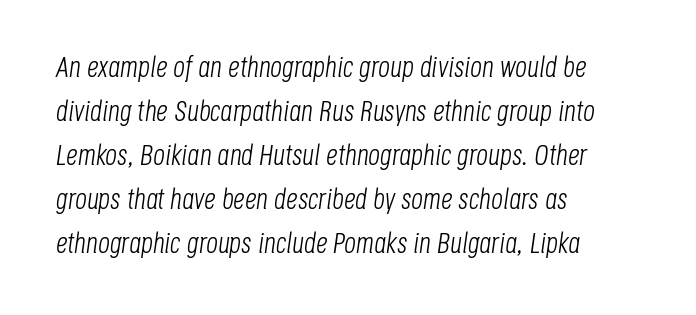
The words here are not underlined. Horizontally, the lines are justified to the leading edge only. This sample has the flowing, uneven cadence of proportional lettering. You can tell it's italic because the verticals aren't actually vertical. Rows of type keep a routine distance in the vertical direction.
